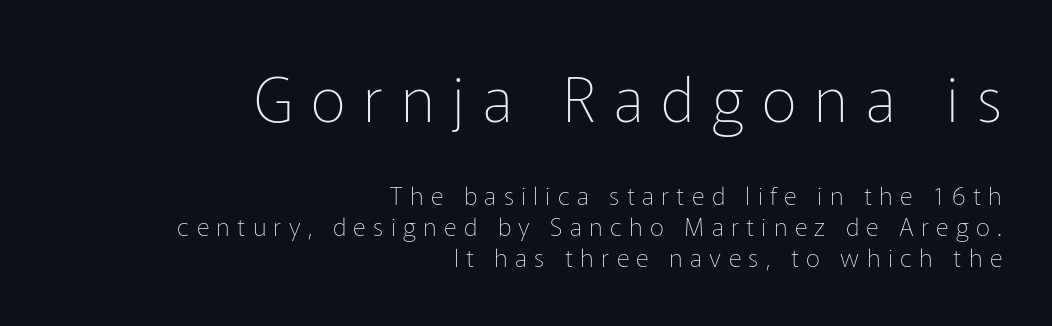
Q: Is the text bold? A: No.
Q: Is the text italic (slanted)? A: No, it is upright.
Q: Is the typeface a serif or a sans-serif typeface? A: Sans-serif.
Q: Is the text underlined? A: No.
Q: How is the paragraph aligned? A: Right-aligned.
Q: Is the spacing between letters normal or unusually wide? A: Unusually wide.
Q: Which block of text is set in a larger size, the first (top) or the second (bottom)? A: The first (top) one.
Q: Width (condensed, normal, or wide)? A: Normal.
Q: Stroke contrast? A: Low.
Q: x-height? A: Medium.
Q: Monospaced? A: No.
